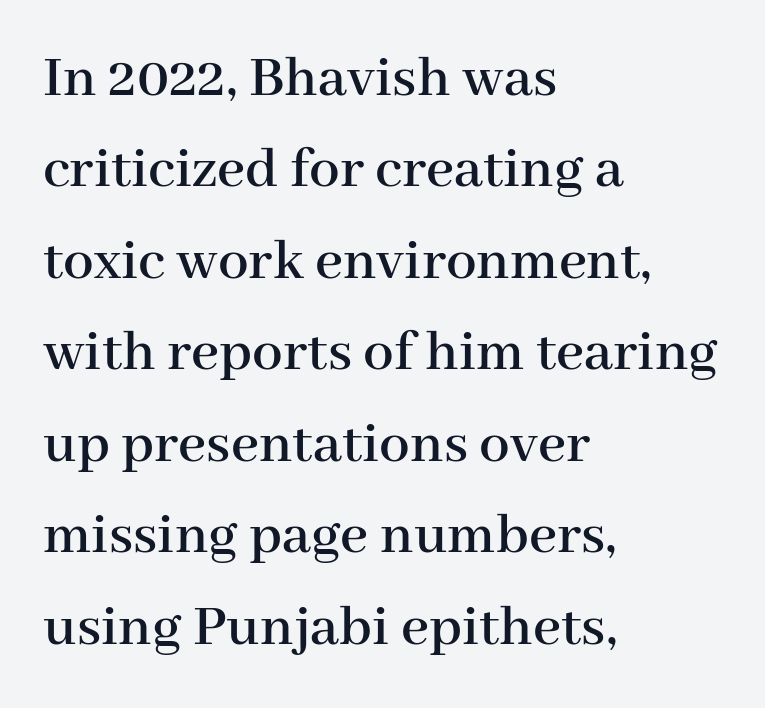
The rendering keeps characters at their native spacing. Only glyphs here, with clear space below each row. These lines are rendered in a variable-pitch font. Italic: no, the glyphs are upright roman.
